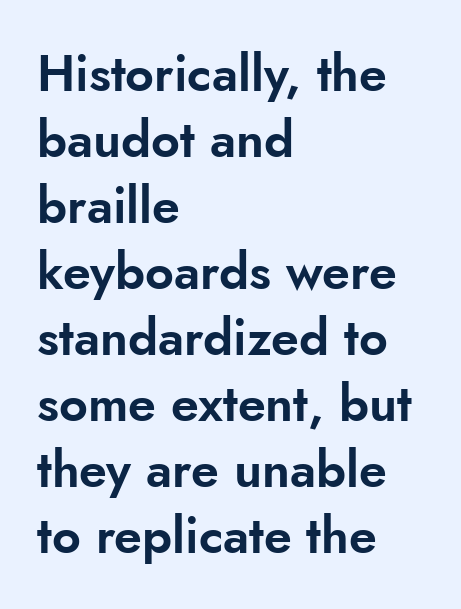
The typesetter chose a ragged-right arrangement here. Regular leading. Nobody drew a line under any word here. This sample uses an upright cut, with every glyph sitting square on the baseline.
